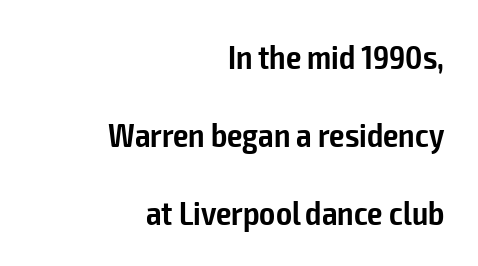
{"serif": "no", "italic": "no", "bold": "semi", "weight": "semibold", "width": "condensed", "stroke_contrast": "low", "x_height": "medium", "monospaced": "no", "underline": "no", "align": "right", "line_spacing": "loose", "line_spacing_ratio": 2.29, "letter_spacing": "normal", "letter_spacing_em": 0.0, "glyph_px": 34}
